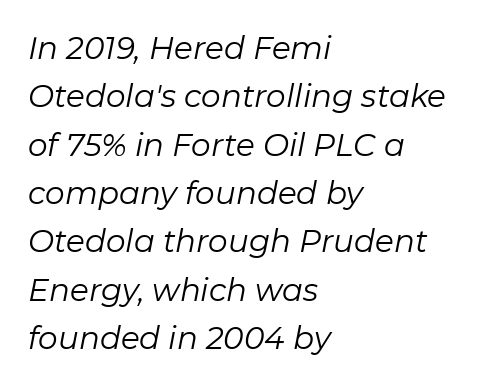
Q: Is the text bold? A: No.
Q: Is the text italic (slanted)? A: Yes, it leans right by about 11 degrees.
Q: Is the text underlined? A: No.
Q: How is the paragraph aligned? A: Left-aligned.
Q: Is the spacing between letters normal or unusually wide? A: Normal.
Q: Is the spacing between lines tight, normal or loose? A: Normal.
Q: Width (condensed, normal, or wide)? A: Normal.
Q: Stroke contrast? A: Low.
Q: x-height? A: Medium.
Q: Monospaced? A: No.
